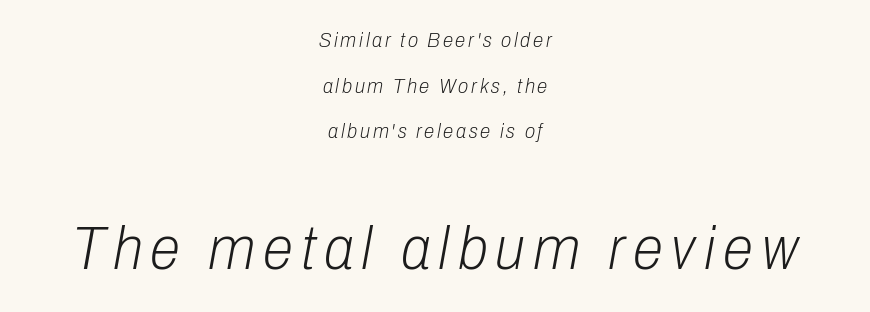
Ink coverage per letter is moderate at most. Vertically, the passage feels expansive, rows floating well apart. The paragraph has two soft edges and a firm central axis. Is the type slanted? Yes — the strokes lean at a clear angle. Is this a fixed-width face? No — the glyphs have proportional, varying widths.
